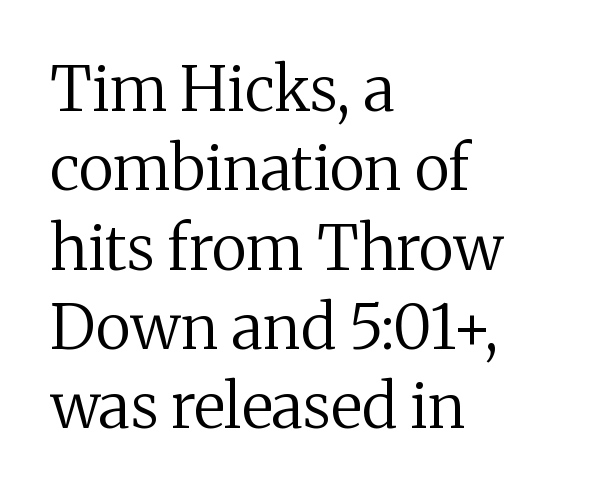
Q: Is the text bold? A: No.
Q: Is the text italic (slanted)? A: No, it is upright.
Q: Is the typeface a serif or a sans-serif typeface? A: Serif.
Q: Is the text underlined? A: No.
Q: How is the paragraph aligned? A: Left-aligned.
Q: Is the spacing between letters normal or unusually wide? A: Normal.
Q: Is the spacing between lines tight, normal or loose? A: Normal.
Q: Width (condensed, normal, or wide)? A: Normal.
Q: Stroke contrast? A: Medium.
Q: x-height? A: Medium.
Q: Monospaced? A: No.
